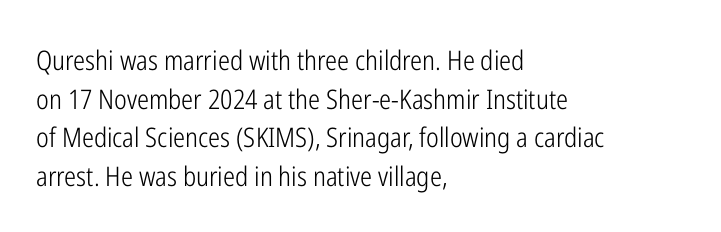
Q: Is the text bold? A: No.
Q: Is the text italic (slanted)? A: No, it is upright.
Q: Is the text underlined? A: No.
Q: How is the paragraph aligned? A: Left-aligned.
Q: Is the spacing between letters normal or unusually wide? A: Normal.
Q: Is the spacing between lines tight, normal or loose? A: Normal.
